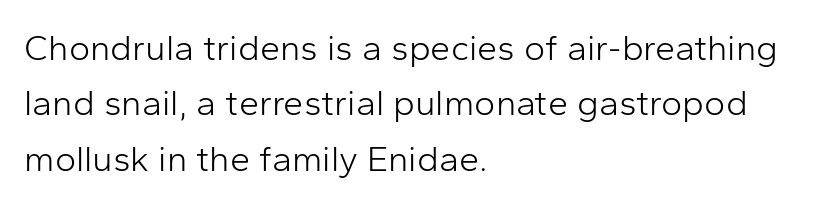
The image shows 36 px light sans-serif type, upright; set left-aligned, normal line spacing (1.54x), normal letter spacing, not underlined; low stroke contrast and a medium x-height.
